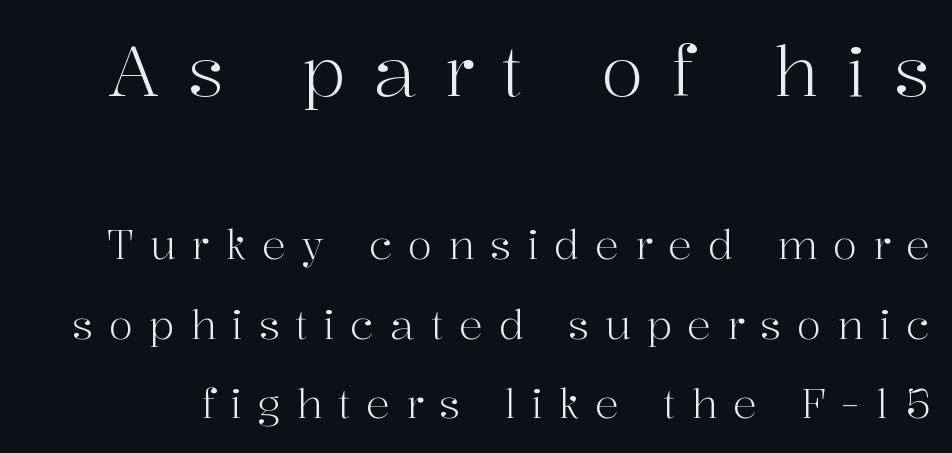
The image shows 70 px light serif type, upright; set loose line spacing (1.99x), unusually wide letter spacing (+0.39 em), not underlined; the first (top) block is 1.75x larger; high stroke contrast and a medium x-height.
